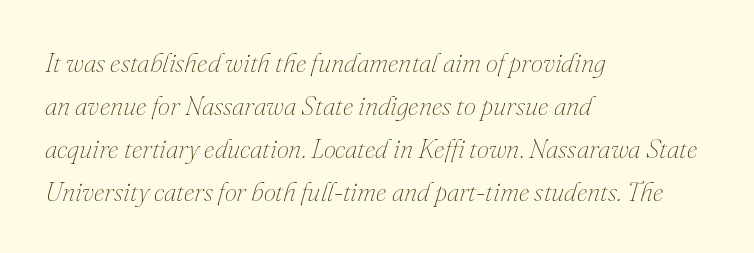
Glance below the letters and you will spot only blank space. Counters stay open thanks to moderate or lighter strokes. Slant detected: the letters are inclined. The passage is arranged the way most books set body copy — flush left.
